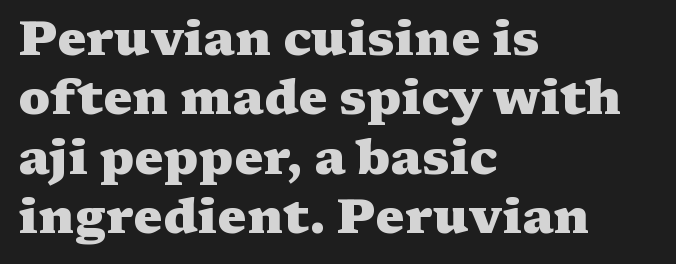
The image shows 49 px heavy, wide serif type, upright; set left-aligned, line spacing 1.21x, normal letter spacing, not underlined; medium stroke contrast and a medium x-height.
